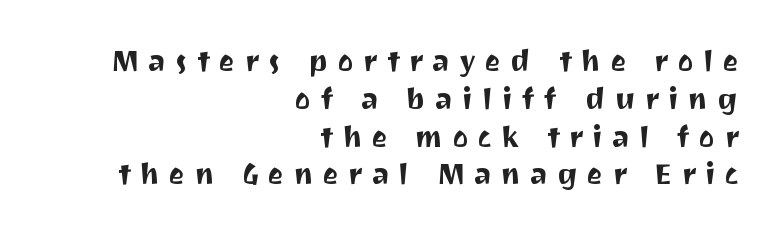
The image shows 30 px sans-serif type, upright; set right-aligned, normal line spacing (1.26x), unusually wide letter spacing (+0.31 em), not underlined; medium stroke contrast and a medium x-height.
